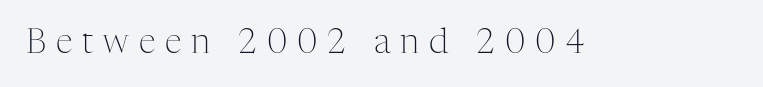
The strokes carry an ordinary text weight at most. I'd call this a serif setting — the letters wear small feet. Plain, unruled lines of type. Posture: vertical. The passage shown has open, widely tracked lettering throughout. Is this a fixed-width face? No — the glyphs have proportional, varying widths.
